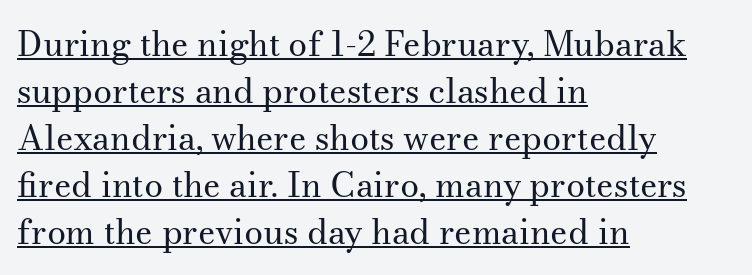
Does the lettering tilt? It doesn't — this is upright. Does extra space separate the letters? No, they use regular spacing. Every row of glyphs begins at an identical x-position on the left. Stroke terminals: seriffed. The face used here appears with an underline applied.
